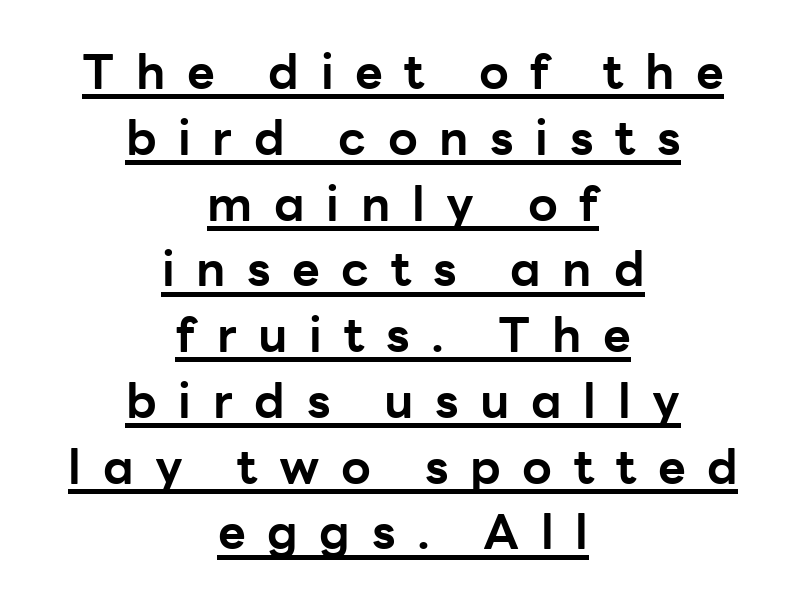
The font family rendered here belongs to the sans-serif group. The specimen reads as upright at a glance. Notice how a bar underscores the lettering throughout. Is this a fixed-width face? No — the glyphs have proportional, varying widths. Each word looks stretched out because of the extra space between its letters.
